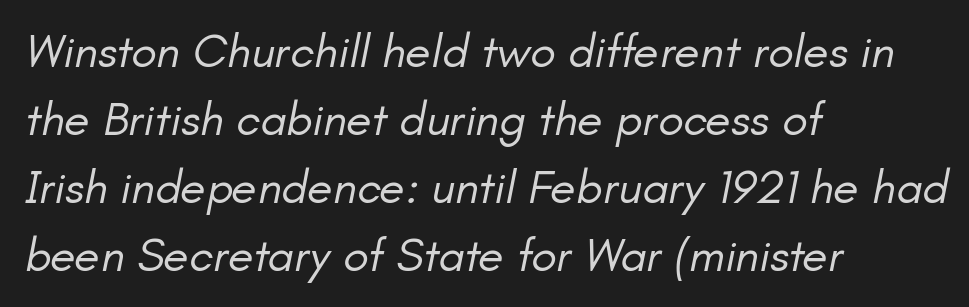
The image shows 47 px regular-weight type, italic (leaning right); set left-aligned, normal line spacing (1.45x), normal letter spacing, not underlined; low stroke contrast and a small x-height.
